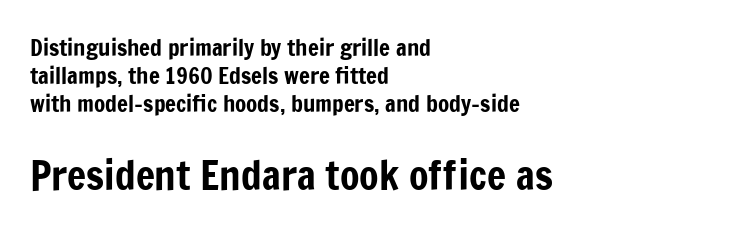
The image shows 40 px condensed sans-serif type, upright; set left-aligned, line spacing 1.22x, normal letter spacing, not underlined; the second (bottom) block is 1.74x larger; low stroke contrast and a medium x-height.
